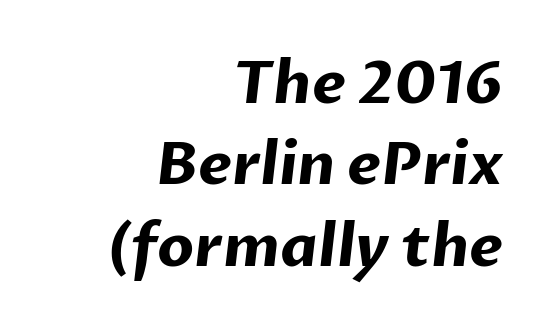
{"serif": "no", "bold": "yes", "weight": "bold", "width": "normal", "stroke_contrast": "low", "x_height": "medium", "monospaced": "no", "underline": "no", "align": "right", "line_spacing": "normal", "line_spacing_ratio": 1.38, "letter_spacing": "normal", "letter_spacing_em": 0.0, "glyph_px": 59}
